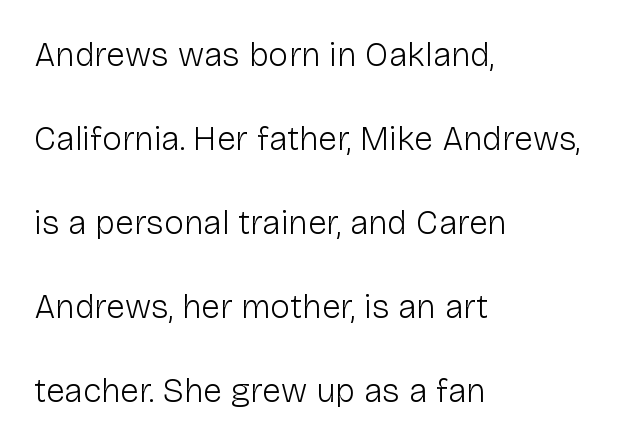
Q: Is the text bold? A: No.
Q: Is the text italic (slanted)? A: No, it is upright.
Q: Is the typeface a serif or a sans-serif typeface? A: Sans-serif.
Q: Is the text underlined? A: No.
Q: How is the paragraph aligned? A: Left-aligned.
Q: Is the spacing between letters normal or unusually wide? A: Normal.
Q: Is the spacing between lines tight, normal or loose? A: Loose.
Q: Width (condensed, normal, or wide)? A: Normal.
Q: Stroke contrast? A: Low.
Q: x-height? A: Medium.
Q: Monospaced? A: No.
